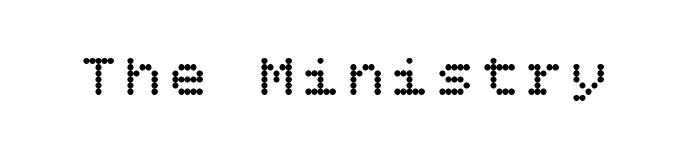
Style check: upright. Has an underline been added? It has not. The font sits on the lighter half of the weight spectrum, regular included.
